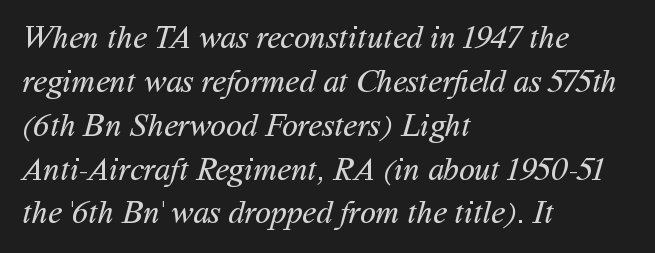
The image shows 32 px regular-weight sans-serif type; set left-aligned, normal line spacing (1.37x), normal letter spacing, not underlined; medium stroke contrast and a medium x-height.
